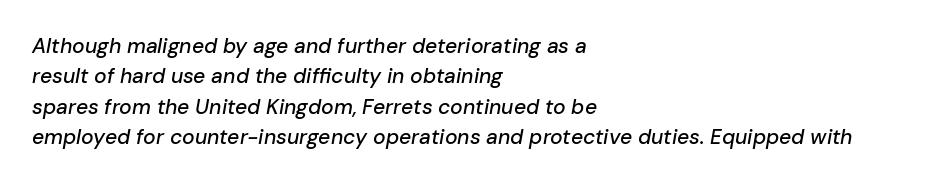
{"italic": "yes", "lean": "right", "slant_degrees": 10, "underline": "no", "align": "left", "line_spacing": "normal", "line_spacing_ratio": 1.45, "letter_spacing": "normal", "letter_spacing_em": 0.0, "glyph_px": 21}
